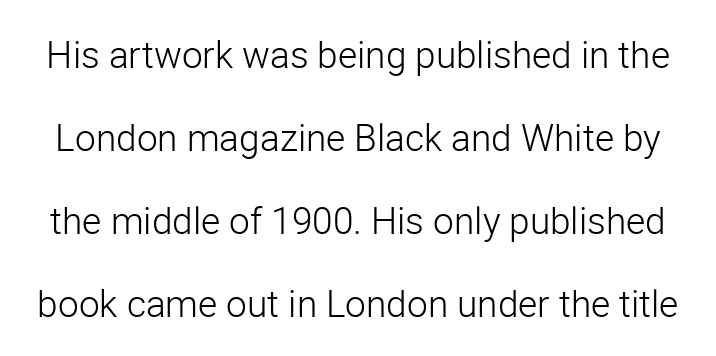
Loosely led — the rows are spread out. Stroke mass is kept to a normal reading level or below. Look at the tracking — it's just the regular setting, nothing added. Note: no serifs on the glyphs. Think of a printed novel: that variable character pitch is what you see here. You can tell it's not italic because the verticals are truly vertical.
